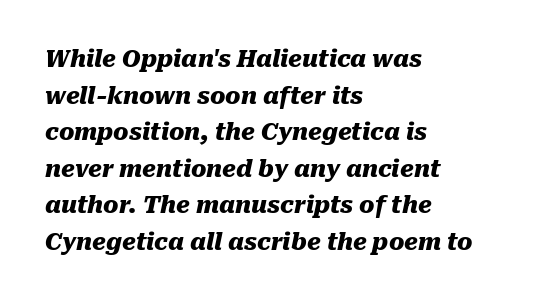
The image shows 23 px bold type, italic (leaning right); set left-aligned, normal line spacing (1.59x), normal letter spacing, not underlined.
